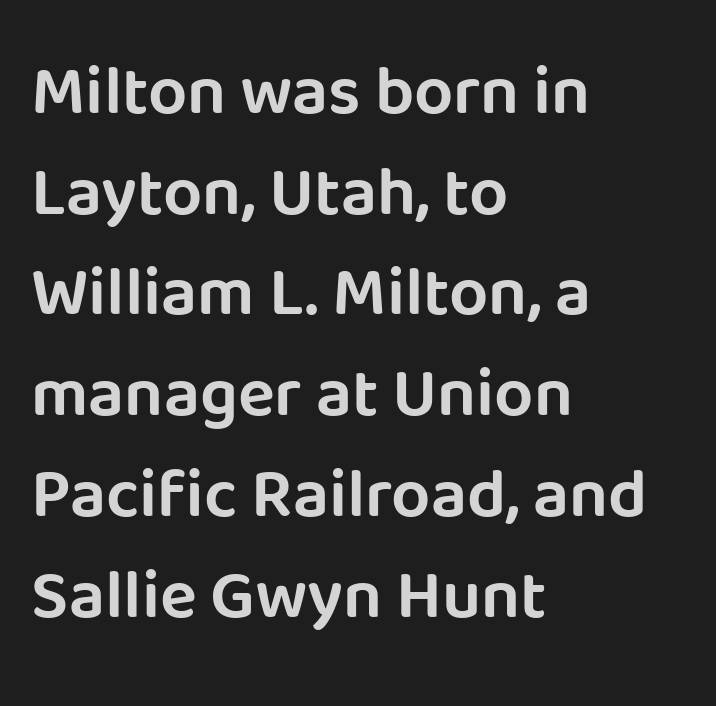
The image shows 69 px sans-serif type, upright; set left-aligned, normal line spacing (1.46x), normal letter spacing, not underlined; low stroke contrast and a large x-height.
